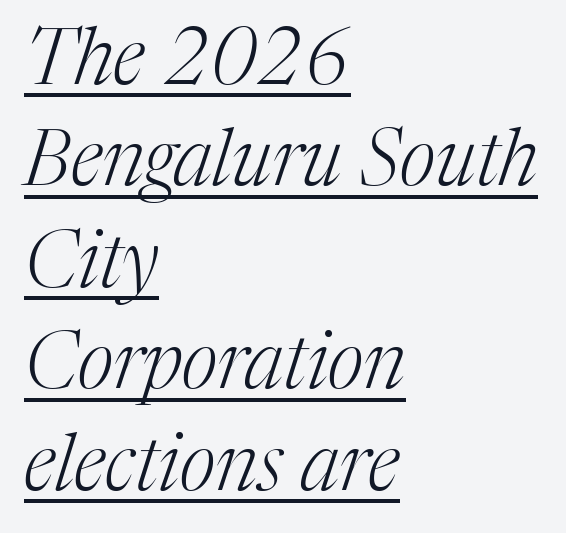
{"serif": "yes", "italic": "yes", "lean": "right", "slant_degrees": 17, "bold": "no", "weight": "light", "width": "normal", "stroke_contrast": "medium", "x_height": "medium", "monospaced": "no", "underline": "yes", "align": "left", "line_spacing": "normal", "line_spacing_ratio": 1.3, "letter_spacing": "normal", "letter_spacing_em": 0.0, "glyph_px": 78}
